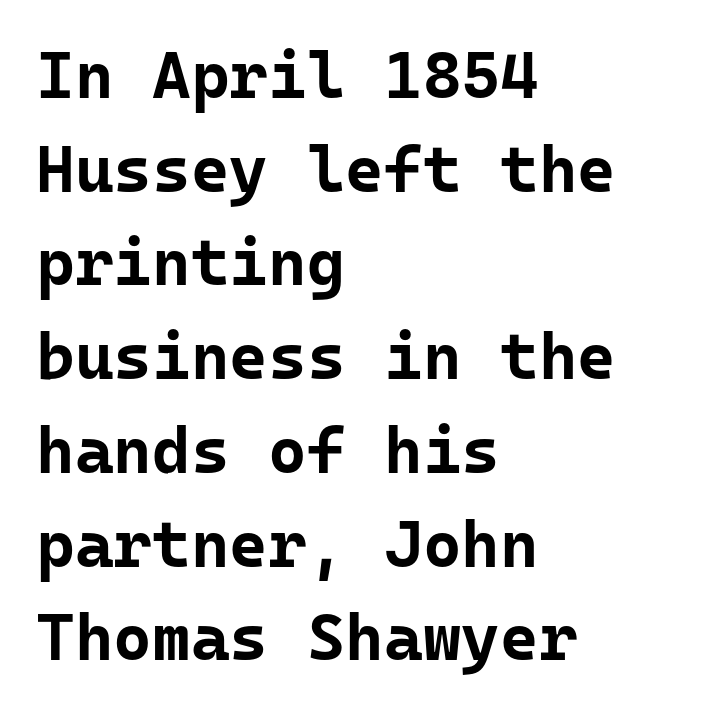
The image shows 66 px bold sans-serif type, upright; set left-aligned, normal line spacing (1.42x), normal letter spacing, not underlined; low stroke contrast and a medium x-height.
